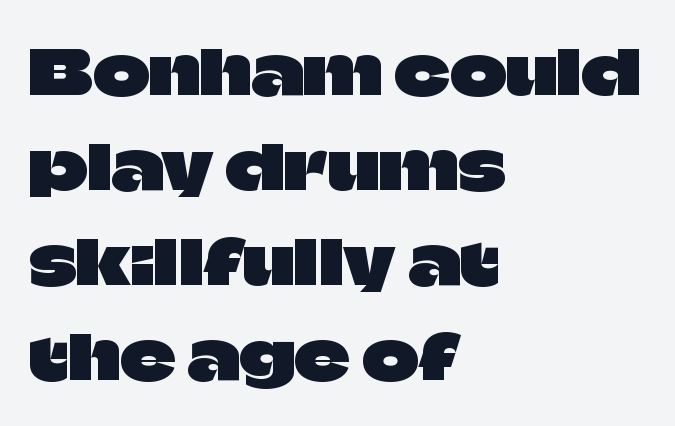
What stands out about the letter spacing? Nothing — it is the standard amount. Notice how the passage keeps a crisp vertical edge on the left only. It's the straight-up-and-down kind of type. Does the leading feel generous? No, just average.
